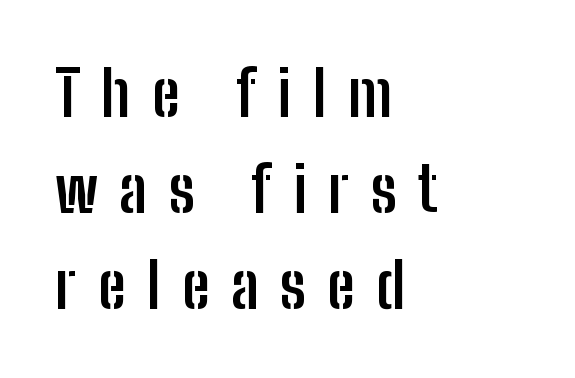
The image shows 63 px semibold, condensed sans-serif type, upright; set left-aligned, normal line spacing (1.52x), unusually wide letter spacing (+0.34 em), not underlined; low stroke contrast and a medium x-height.
